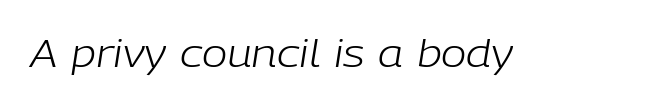
{"italic": "yes", "lean": "right", "slant_degrees": 9, "bold": "no", "weight": "light", "width": "normal", "stroke_contrast": "low", "x_height": "medium", "monospaced": "no", "underline": "no", "letter_spacing": "normal", "letter_spacing_em": 0.0, "glyph_px": 38}
